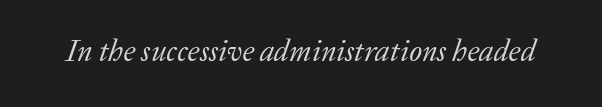
Q: Is the text bold? A: No.
Q: Is the text italic (slanted)? A: Yes, it leans right by about 20 degrees.
Q: Is the typeface a serif or a sans-serif typeface? A: Serif.
Q: Is the text underlined? A: No.
Q: Is the spacing between letters normal or unusually wide? A: Normal.
Q: Width (condensed, normal, or wide)? A: Normal.
Q: Stroke contrast? A: Low.
Q: x-height? A: Medium.
Q: Monospaced? A: No.
